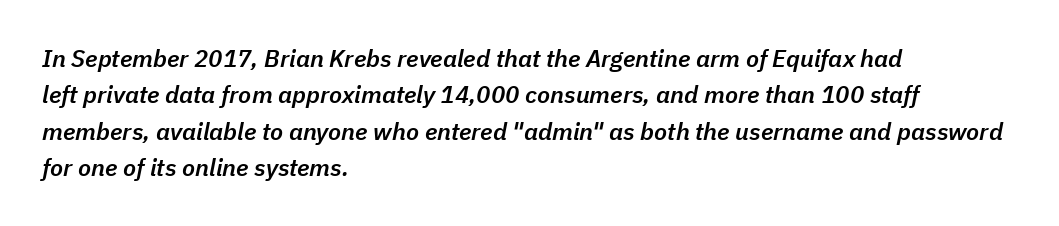
The image shows 24 px text type, italic (leaning right); set left-aligned, normal line spacing (1.52x), normal letter spacing, not underlined.
